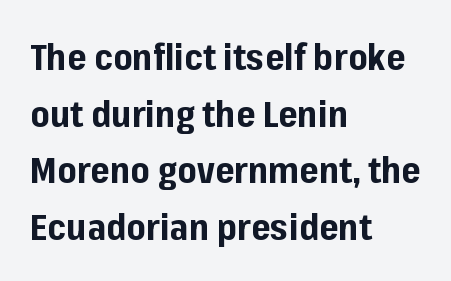
Bold? Absolutely — the strokes are thick and heavy. The paragraph shown leans on its left margin. In terms of letterform style, serifs are entirely absent. The specimen reads as upright at a glance.
